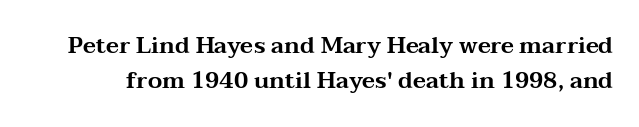
Q: Is the text italic (slanted)? A: No, it is upright.
Q: Is the text underlined? A: No.
Q: Is the spacing between letters normal or unusually wide? A: Normal.
Q: Is the spacing between lines tight, normal or loose? A: Normal.
